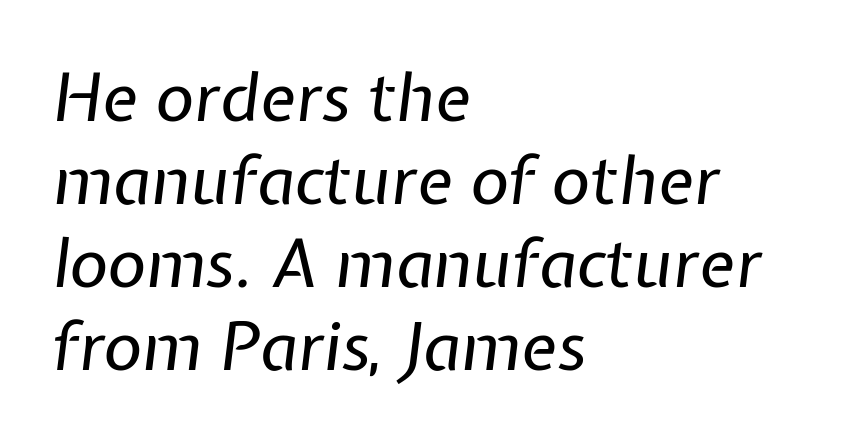
Q: Is the text bold? A: No.
Q: Is the text italic (slanted)? A: Yes, it leans right by about 7 degrees.
Q: Is the text underlined? A: No.
Q: How is the paragraph aligned? A: Left-aligned.
Q: Is the spacing between letters normal or unusually wide? A: Normal.
Q: Width (condensed, normal, or wide)? A: Normal.
Q: Stroke contrast? A: Low.
Q: x-height? A: Medium.
Q: Monospaced? A: No.
